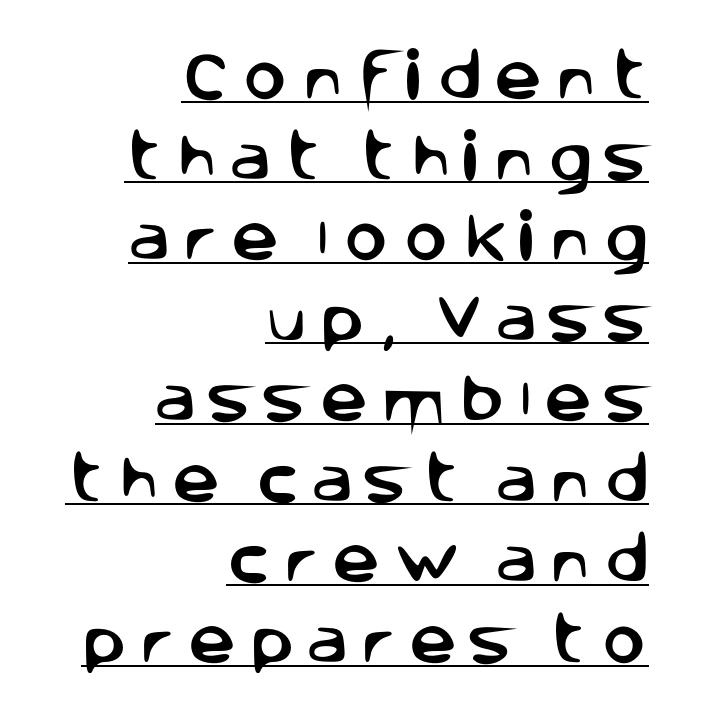
The image shows 53 px sans-serif type, upright; set right-aligned, normal line spacing (1.52x), unusually wide letter spacing (+0.24 em), underlined; low stroke contrast and a large x-height.
